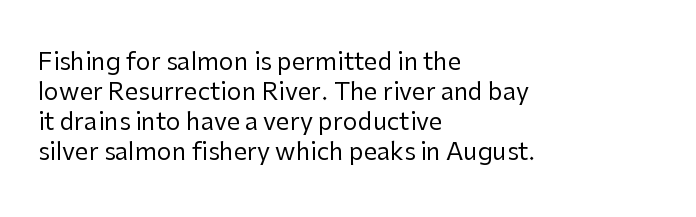
The image shows 24 px text type, upright; set left-aligned, normal line spacing (1.25x), normal letter spacing, not underlined.
